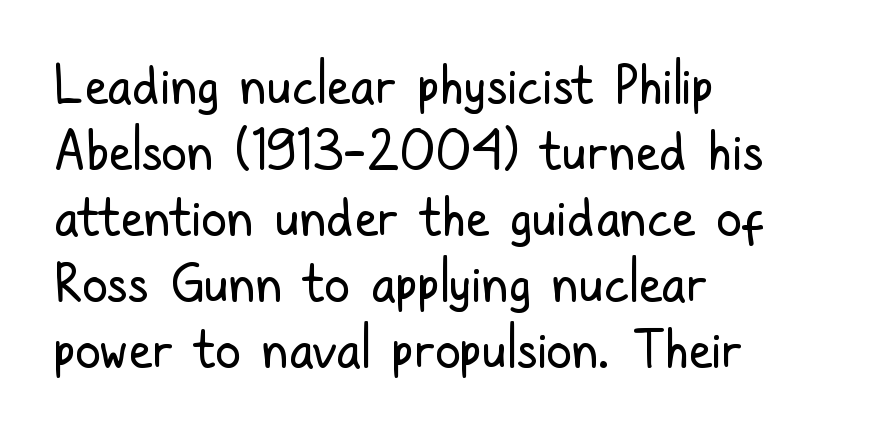
The image shows 52 px regular-weight, condensed sans-serif type, upright; set left-aligned, normal line spacing (1.27x), normal letter spacing, not underlined; low stroke contrast and a medium x-height.
